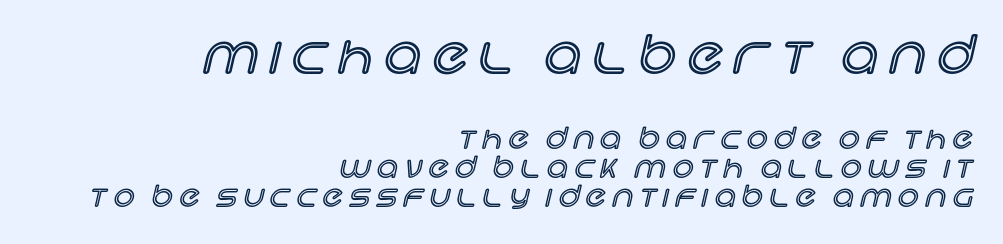
This sample trades vertical openness for compactness between lines. Scale decreases going downward across the two blocks. Check the space under the baseline: it is left empty.
